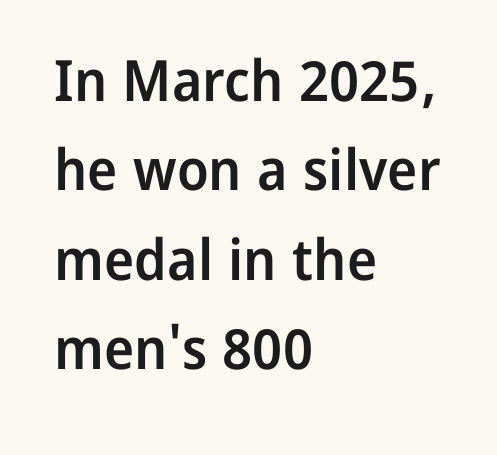
Q: Is the text bold? A: Semi-bold.
Q: Is the text italic (slanted)? A: No, it is upright.
Q: Is the typeface a serif or a sans-serif typeface? A: Sans-serif.
Q: Is the text underlined? A: No.
Q: How is the paragraph aligned? A: Left-aligned.
Q: Is the spacing between letters normal or unusually wide? A: Normal.
Q: Is the spacing between lines tight, normal or loose? A: Normal.
Q: Width (condensed, normal, or wide)? A: Normal.
Q: Stroke contrast? A: Low.
Q: x-height? A: Medium.
Q: Monospaced? A: No.
